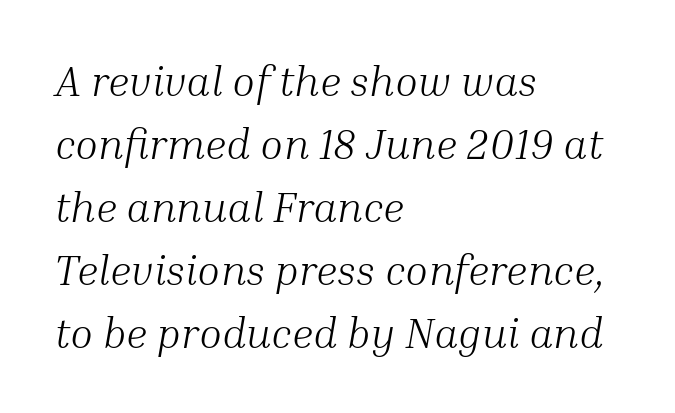
Beneath every word, the page is bare. The typesetter chose a ragged-right arrangement here. The face used here is rendered with its standard letterfit. Rows of type keep a routine distance in the vertical direction.
